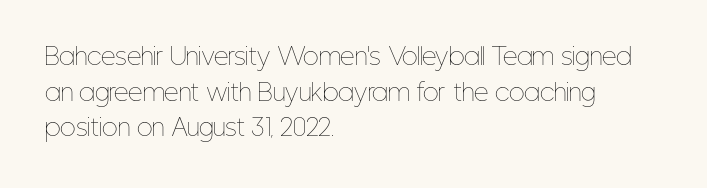
{"italic": "no", "bold": "no", "underline": "no", "align": "left", "line_spacing": "normal", "line_spacing_ratio": 1.55, "letter_spacing": "normal", "letter_spacing_em": 0.0, "glyph_px": 23}
